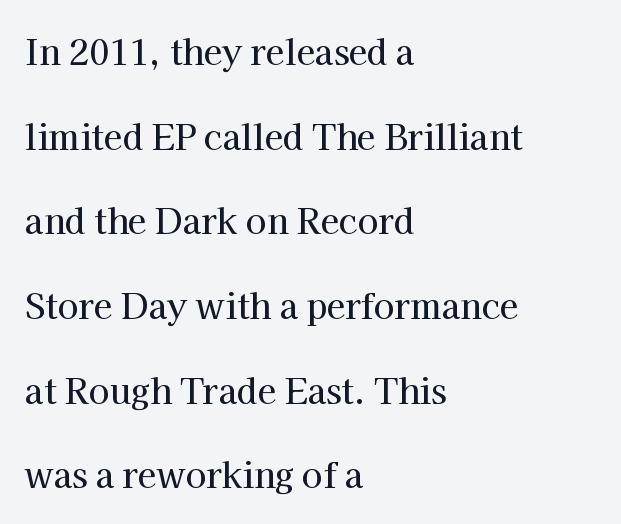
{"serif": "yes", "italic": "no", "width": "normal", "stroke_contrast": "high", "x_height": "medium", "monospaced": "no", "underline": "no", "align": "left", "line_spacing": "loose", "line_spacing_ratio": 2.49, "letter_spacing": "normal", "letter_spacing_em": 0.0, "glyph_px": 34}
